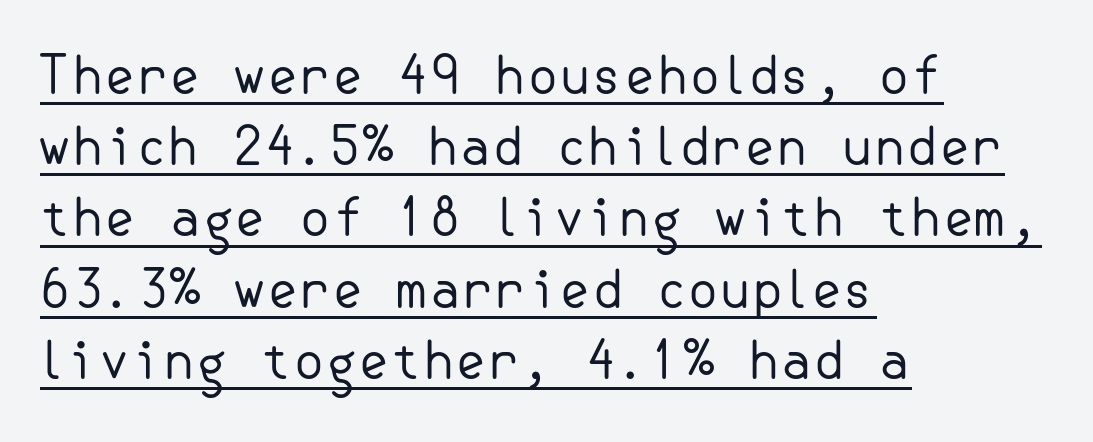
{"serif": "no", "italic": "no", "bold": "no", "weight": "regular", "width": "normal", "stroke_contrast": "low", "x_height": "small", "underline": "yes", "align": "left", "line_spacing": "normal", "line_spacing_ratio": 1.37, "letter_spacing": "normal", "letter_spacing_em": 0.0, "glyph_px": 52}
